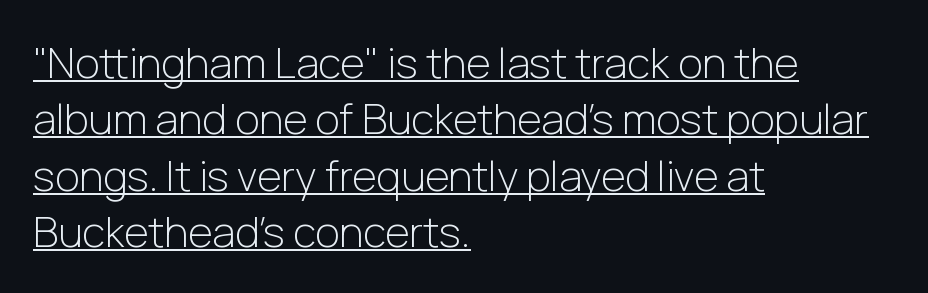
I'd call this a sans setting — the letters go barefoot. The ragged edge is on the right, which tells us the setting is flush left. Weight class: somewhere from thin through regular. The passage shown has conventional tracking throughout. Horizontal bands of white between lines are of average thickness. The letters advance in unequal steps, a hallmark of proportional type.
